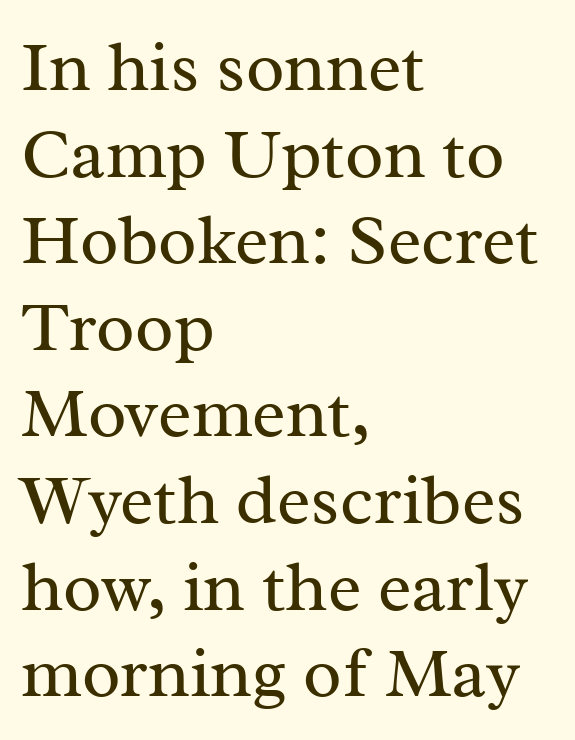
Underline: absent. Short and long lines alike share a common starting point at left. The typography opts for an upright posture over an oblique one. These lines are rendered in a variable-pitch font. What kind of face is this? One with serifs. The line texture is even and compact thanks to regular tracking.
